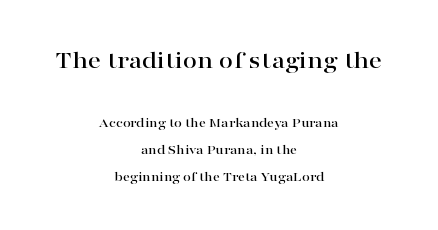
{"italic": "no", "underline": "no", "align": "center", "line_spacing": "loose", "line_spacing_ratio": 1.91, "letter_spacing": "normal", "letter_spacing_em": 0.0, "larger_block": "first", "size_ratio": 1.86, "glyph_px": 26}
